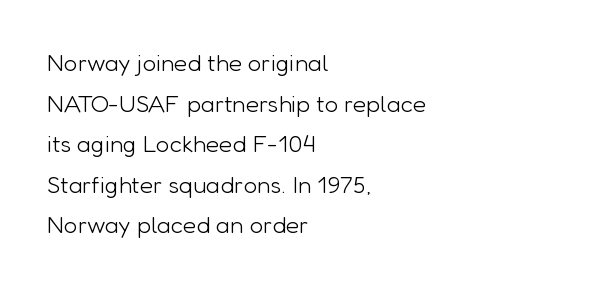
Q: Is the text bold? A: No.
Q: Is the text italic (slanted)? A: No, it is upright.
Q: Is the text underlined? A: No.
Q: How is the paragraph aligned? A: Left-aligned.
Q: Is the spacing between letters normal or unusually wide? A: Normal.
Q: Is the spacing between lines tight, normal or loose? A: Normal.
